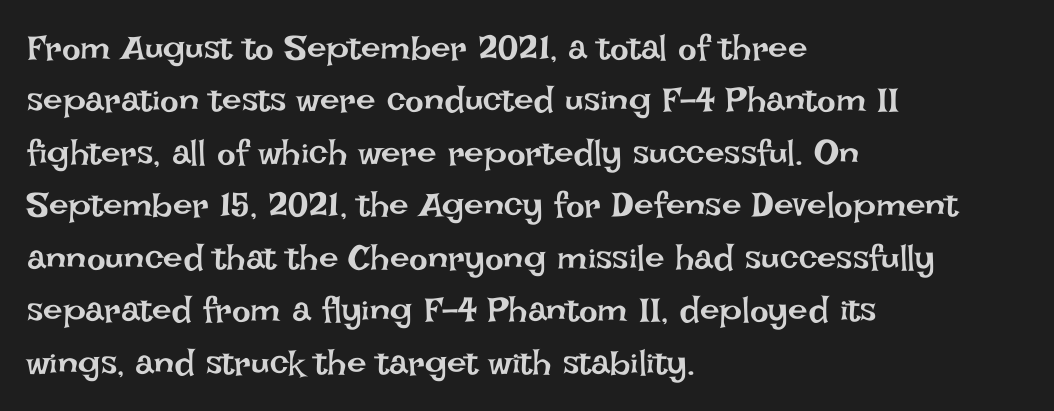
Q: Is the text bold? A: No.
Q: Is the text italic (slanted)? A: No, it is upright.
Q: Is the text underlined? A: No.
Q: How is the paragraph aligned? A: Left-aligned.
Q: Is the spacing between letters normal or unusually wide? A: Normal.
Q: Is the spacing between lines tight, normal or loose? A: Normal.
Q: Width (condensed, normal, or wide)? A: Normal.
Q: Stroke contrast? A: Low.
Q: x-height? A: Large.
Q: Monospaced? A: No.
